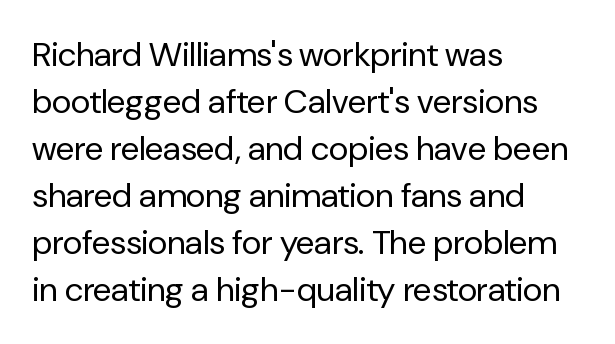
The image shows 34 px regular-weight sans-serif type, upright; set left-aligned, normal line spacing (1.38x), normal letter spacing, not underlined; low stroke contrast and a medium x-height.
